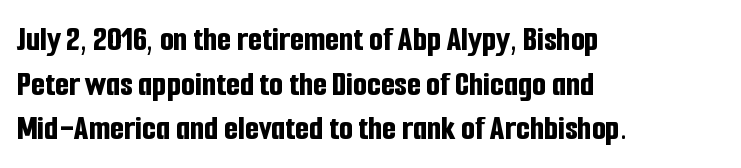
{"serif": "no", "italic": "no", "bold": "yes", "weight": "bold", "width": "condensed", "stroke_contrast": "low", "x_height": "medium", "monospaced": "no", "underline": "no", "align": "left", "line_spacing_ratio": 1.24, "letter_spacing": "normal", "letter_spacing_em": 0.0, "glyph_px": 36}
